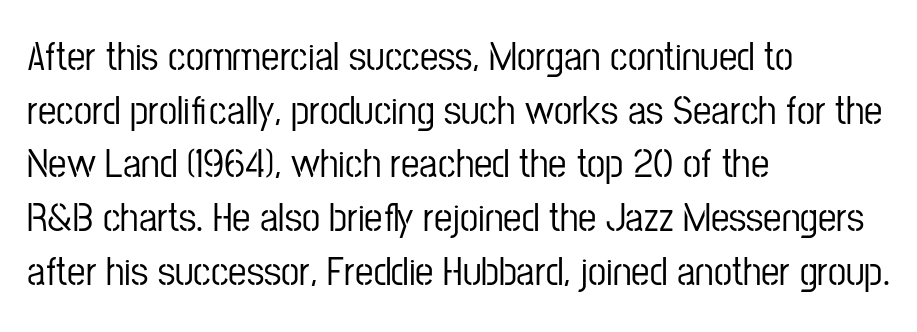
Bare-footed words on every line. The lines are quadded left. One glance says typical: line gaps are just what's usual. Note the varied advance widths — an 'i' is clearly narrower than an 'm'. Characters remain perfectly vertical along every line.
